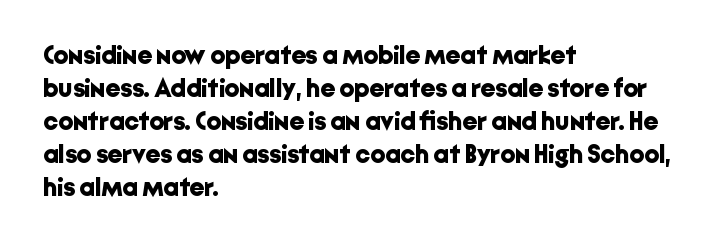
Q: Is the text bold? A: Yes.
Q: Is the text italic (slanted)? A: No, it is upright.
Q: Is the text underlined? A: No.
Q: How is the paragraph aligned? A: Left-aligned.
Q: Is the spacing between letters normal or unusually wide? A: Normal.
Q: Is the spacing between lines tight, normal or loose? A: Normal.
